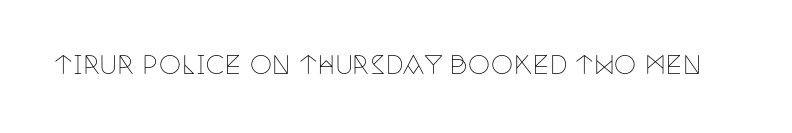
Q: Is the text bold? A: No.
Q: Is the text italic (slanted)? A: No, it is upright.
Q: Is the text underlined? A: No.
Q: Is the spacing between letters normal or unusually wide? A: Normal.
